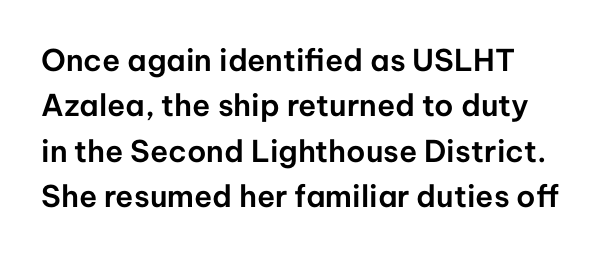
The image shows 30 px sans-serif type, upright; set normal line spacing (1.51x), normal letter spacing, not underlined; low stroke contrast and a medium x-height.
